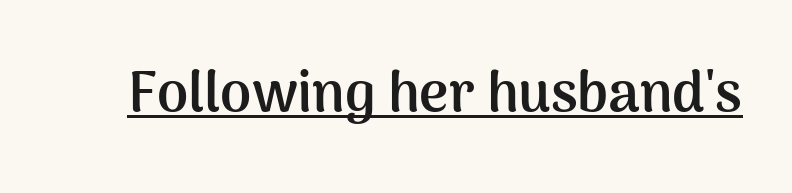
The image shows 56 px semibold sans-serif type, upright; set normal letter spacing, underlined; medium stroke contrast and a medium x-height.
